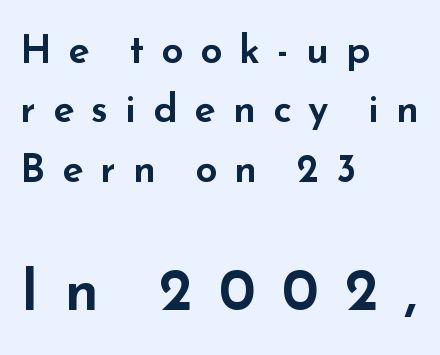
{"serif": "no", "italic": "no", "width": "wide", "stroke_contrast": "low", "x_height": "small", "monospaced": "no", "underline": "no", "align": "left", "line_spacing": "normal", "line_spacing_ratio": 1.52, "letter_spacing": "wide", "letter_spacing_em": 0.44, "larger_block": "second", "size_ratio": 1.51, "glyph_px": 59}
